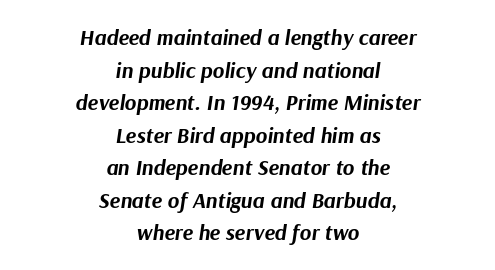
The image shows 22 px bold type, italic (leaning right); set centered, normal line spacing (1.48x), normal letter spacing, not underlined.
